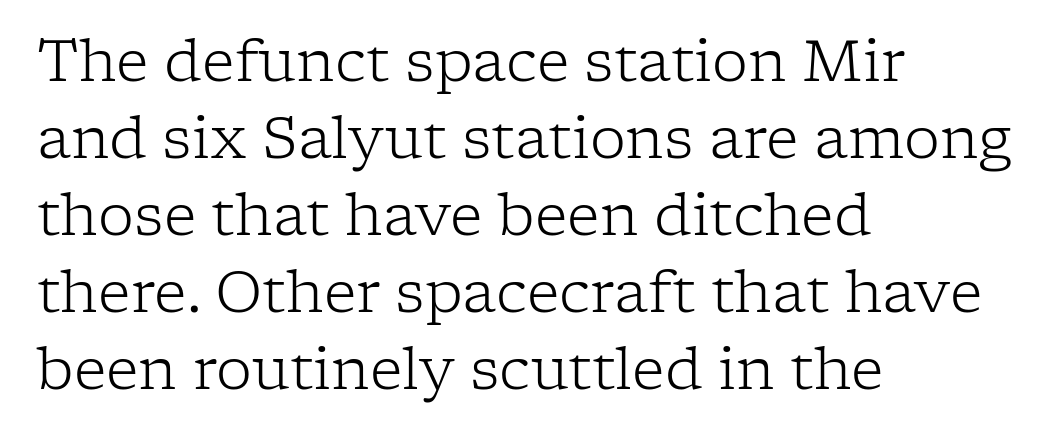
The letters stand straight up with perfectly vertical stems. I'd call this a serif setting — the letters wear small feet. Line starts are locked; line ends wander. Type without underlining.
